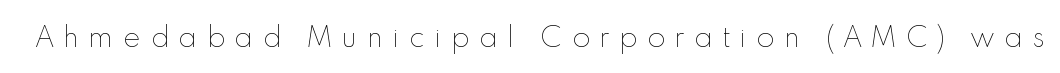
The image shows 26 px text type, upright; set unusually wide letter spacing (+0.38 em), not underlined.
